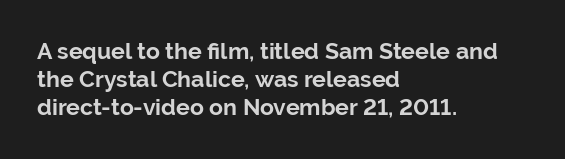
Q: Is the text bold? A: Yes.
Q: Is the text italic (slanted)? A: No, it is upright.
Q: Is the text underlined? A: No.
Q: How is the paragraph aligned? A: Left-aligned.
Q: Is the spacing between letters normal or unusually wide? A: Normal.
